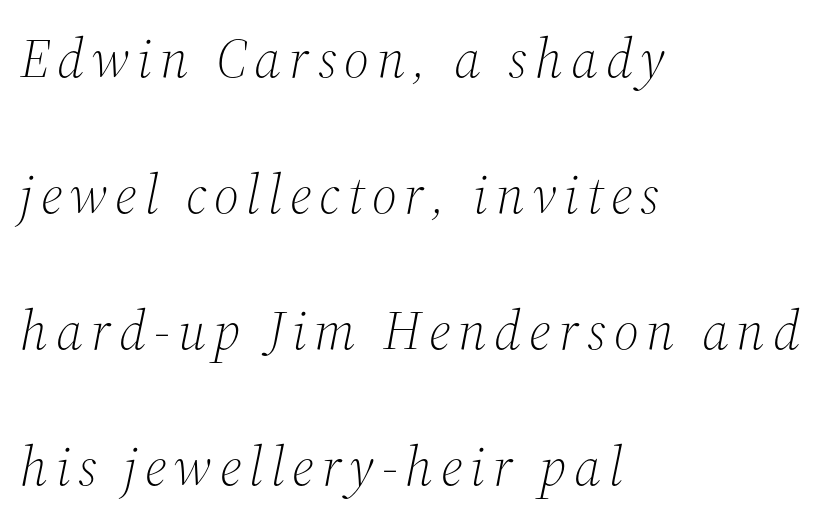
{"serif": "yes", "italic": "yes", "lean": "right", "slant_degrees": 12, "bold": "no", "weight": "light", "width": "normal", "stroke_contrast": "medium", "x_height": "medium", "monospaced": "no", "underline": "no", "align": "left", "line_spacing": "loose", "line_spacing_ratio": 2.47, "glyph_px": 55}
